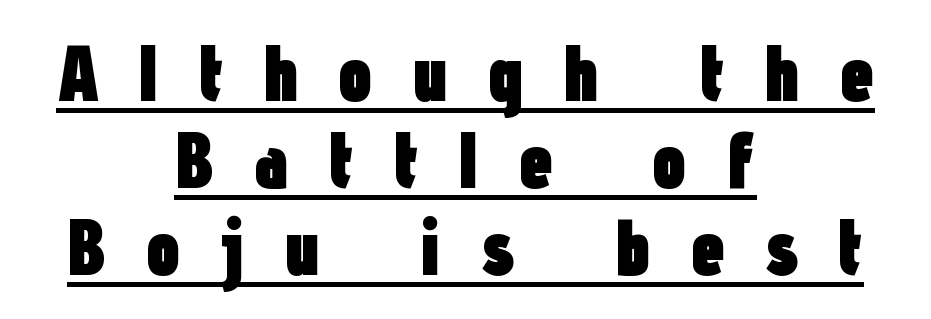
When letters stand straight like this, we call the style roman or upright. Substantial extra tracking has been applied to these lines. The line-height multiplier appears low, near solid setting. A dark, heavy texture on the line: the type is bold. What decoration does the sample have? An underline.
